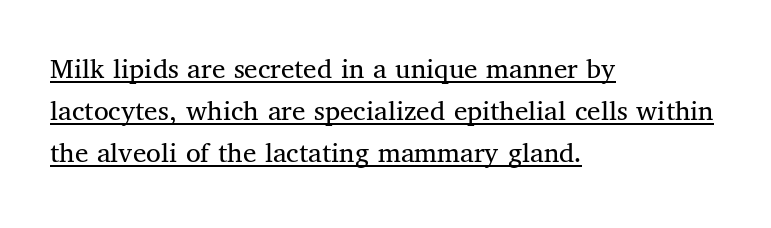
Q: Is the text bold? A: No.
Q: Is the text italic (slanted)? A: No, it is upright.
Q: Is the typeface a serif or a sans-serif typeface? A: Serif.
Q: Is the text underlined? A: Yes.
Q: How is the paragraph aligned? A: Left-aligned.
Q: Is the spacing between letters normal or unusually wide? A: Normal.
Q: Is the spacing between lines tight, normal or loose? A: Normal.
Q: Width (condensed, normal, or wide)? A: Normal.
Q: Stroke contrast? A: Medium.
Q: x-height? A: Medium.
Q: Monospaced? A: No.
